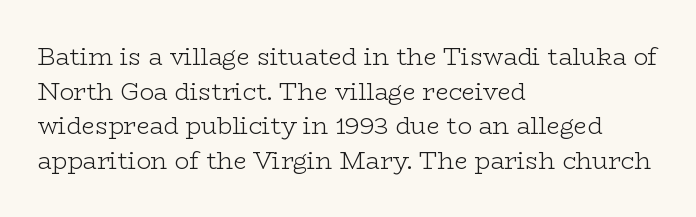
Regarding leading, the lines here are spaced in the standard way. The letters look calm and open, with moderate or lighter stems. Layout note: lines flush left. The rendering keeps characters at their native spacing. The lettering stays uniformly vertical, giving the passage a roman look. Underline: absent.
